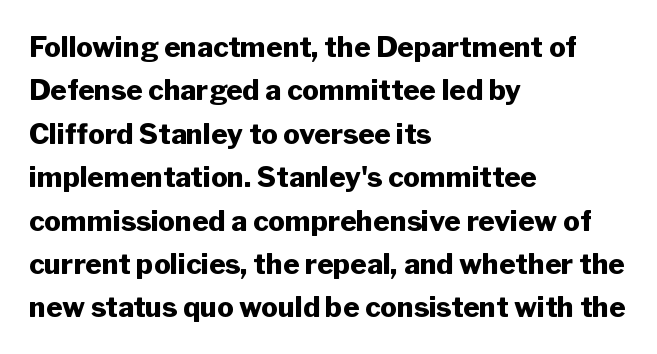
Q: Is the text bold? A: Yes.
Q: Is the text italic (slanted)? A: No, it is upright.
Q: Is the typeface a serif or a sans-serif typeface? A: Sans-serif.
Q: Is the text underlined? A: No.
Q: How is the paragraph aligned? A: Left-aligned.
Q: Is the spacing between letters normal or unusually wide? A: Normal.
Q: Is the spacing between lines tight, normal or loose? A: Normal.
Q: Width (condensed, normal, or wide)? A: Normal.
Q: Stroke contrast? A: Low.
Q: x-height? A: Medium.
Q: Monospaced? A: No.
